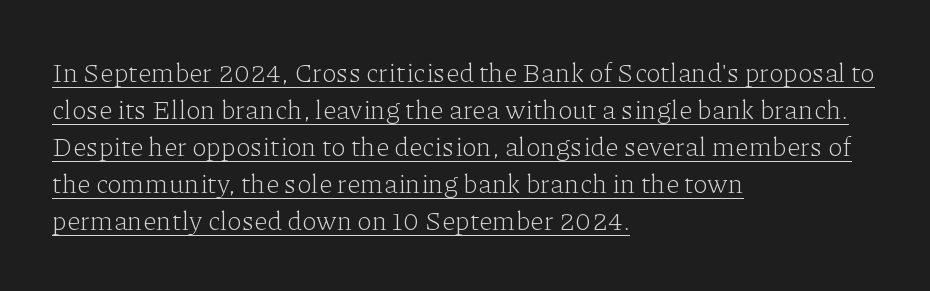
{"italic": "no", "bold": "no", "underline": "yes", "align": "left", "line_spacing": "normal", "line_spacing_ratio": 1.37, "letter_spacing": "normal", "letter_spacing_em": 0.0, "glyph_px": 27}
